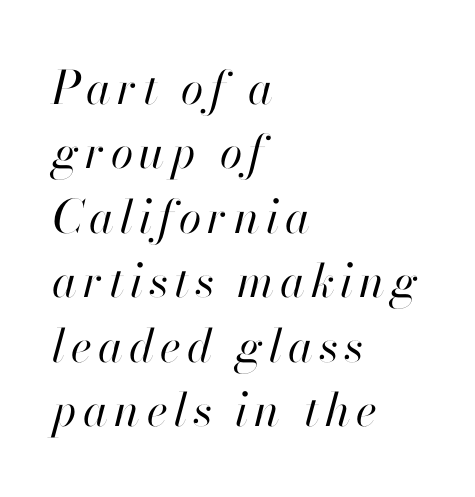
Q: Is the text bold? A: No.
Q: Is the text italic (slanted)? A: Yes, it leans right by about 13 degrees.
Q: Is the text underlined? A: No.
Q: How is the paragraph aligned? A: Left-aligned.
Q: Is the spacing between lines tight, normal or loose? A: Normal.
Q: Width (condensed, normal, or wide)? A: Normal.
Q: Stroke contrast? A: High.
Q: x-height? A: Small.
Q: Monospaced? A: No.
